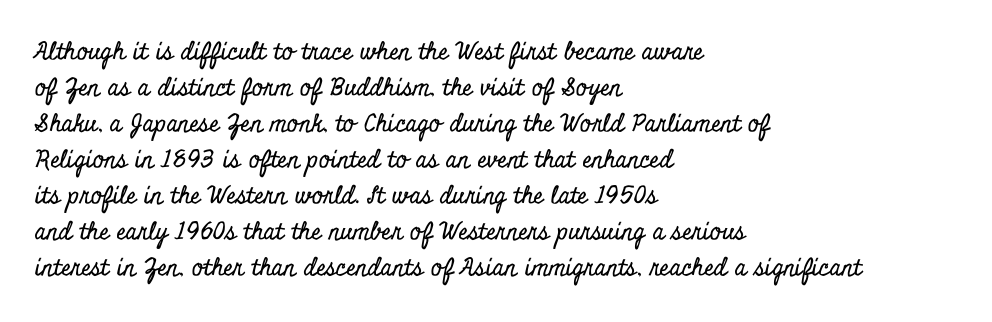
Q: Is the text italic (slanted)? A: Yes.
Q: Is the text underlined? A: No.
Q: How is the paragraph aligned? A: Left-aligned.
Q: Is the spacing between letters normal or unusually wide? A: Normal.
Q: Is the spacing between lines tight, normal or loose? A: Normal.
